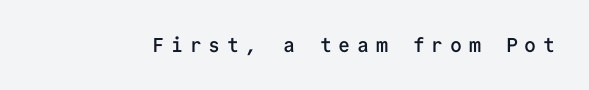
Q: Is the text bold? A: Semi-bold.
Q: Is the text italic (slanted)? A: No, it is upright.
Q: Is the text underlined? A: No.
Q: Is the spacing between letters normal or unusually wide? A: Unusually wide.
